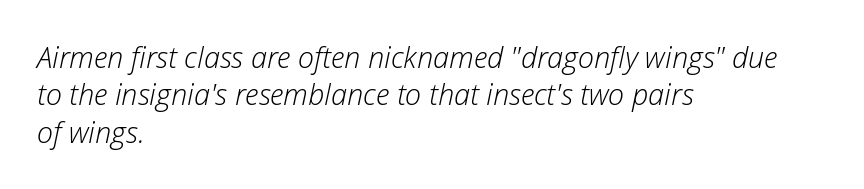
Q: Is the text bold? A: No.
Q: Is the text italic (slanted)? A: Yes, it leans right by about 12 degrees.
Q: Is the text underlined? A: No.
Q: How is the paragraph aligned? A: Left-aligned.
Q: Is the spacing between letters normal or unusually wide? A: Normal.
Q: Is the spacing between lines tight, normal or loose? A: Normal.
Q: Width (condensed, normal, or wide)? A: Normal.
Q: Stroke contrast? A: Low.
Q: x-height? A: Medium.
Q: Monospaced? A: No.
